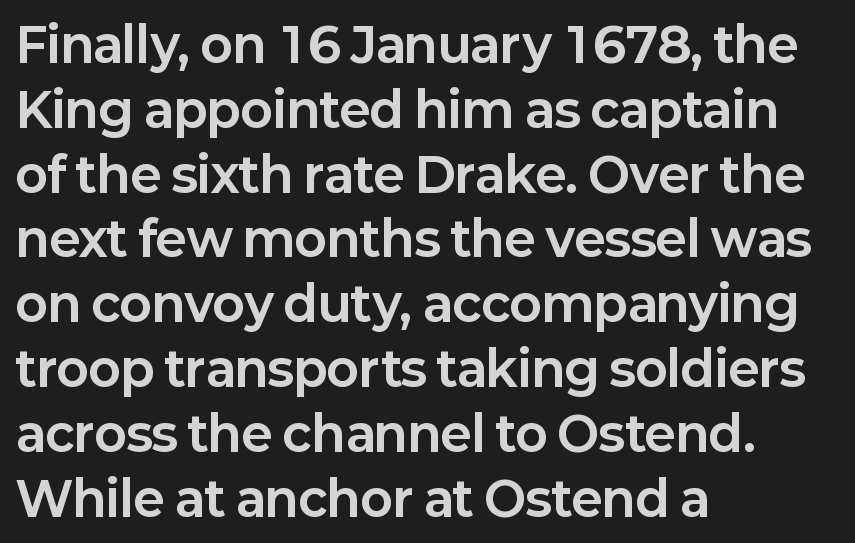
Q: Is the text bold? A: Yes.
Q: Is the text italic (slanted)? A: No, it is upright.
Q: Is the typeface a serif or a sans-serif typeface? A: Sans-serif.
Q: Is the text underlined? A: No.
Q: How is the paragraph aligned? A: Left-aligned.
Q: Is the spacing between letters normal or unusually wide? A: Normal.
Q: Is the spacing between lines tight, normal or loose? A: Normal.
Q: Width (condensed, normal, or wide)? A: Normal.
Q: Stroke contrast? A: Low.
Q: x-height? A: Medium.
Q: Monospaced? A: No.
